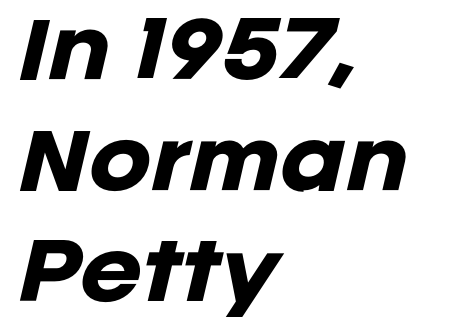
This rendering uses left alignment, leaving the right contour irregular. The rendering uses natural spacing where letterforms have individual widths. The gap between lines stays unmarked. The space between consecutive lines is moderate. This is oblique type, the kind used for emphasis or titles.
